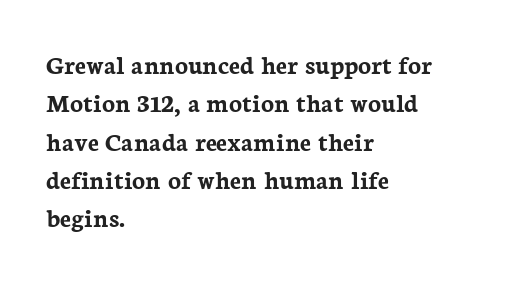
{"italic": "no", "bold": "yes", "underline": "no", "align": "left", "line_spacing": "normal", "line_spacing_ratio": 1.42, "letter_spacing": "normal", "letter_spacing_em": 0.0, "glyph_px": 27}
